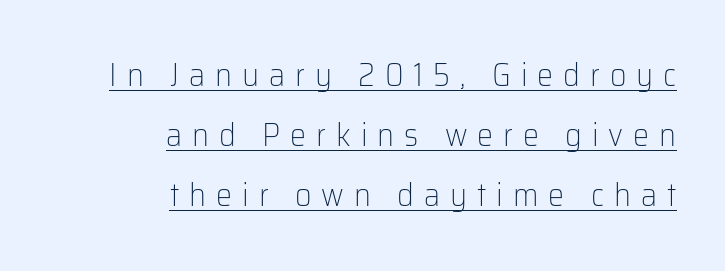
{"serif": "no", "italic": "no", "bold": "no", "weight": "light", "width": "normal", "stroke_contrast": "low", "x_height": "medium", "monospaced": "no", "underline": "yes", "align": "right", "line_spacing_ratio": 1.88, "letter_spacing": "wide", "letter_spacing_em": 0.31, "glyph_px": 32}
